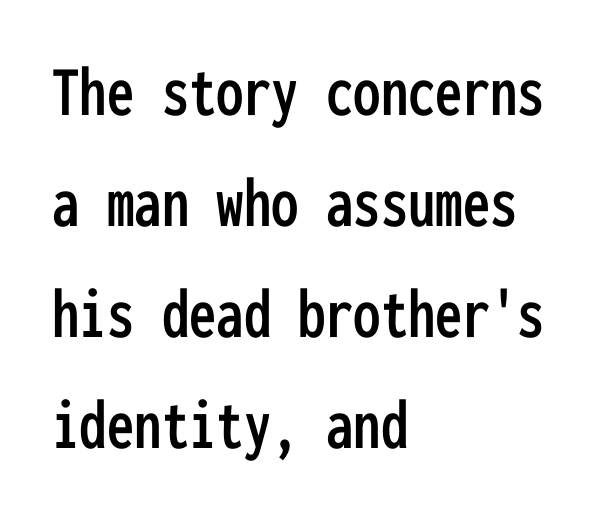
Spacing verdict: monospaced, one width for all characters. Quick note: not italic, upright. This rendering uses left alignment, leaving the right contour irregular. Horizontal bands of white between lines are of average thickness.
